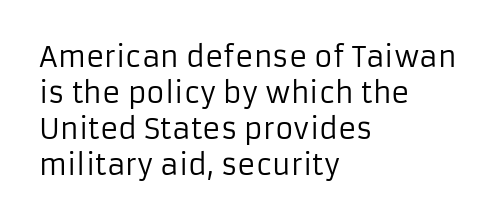
Proportional: the letters do not fall into vertical columns. Observe the ordinary spacing: letters are neighbours, not strangers. These lines sit exactly where default settings would place them. Line starts are locked; line ends wander. You can tell from the bare stems that sans-serif type was used.
